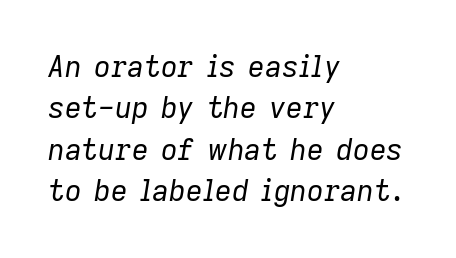
{"italic": "yes", "lean": "right", "slant_degrees": 9, "bold": "no", "weight": "regular", "width": "normal", "stroke_contrast": "low", "x_height": "medium", "monospaced": "no", "underline": "no", "align": "left", "line_spacing": "normal", "line_spacing_ratio": 1.43, "letter_spacing": "normal", "letter_spacing_em": 0.0, "glyph_px": 29}
